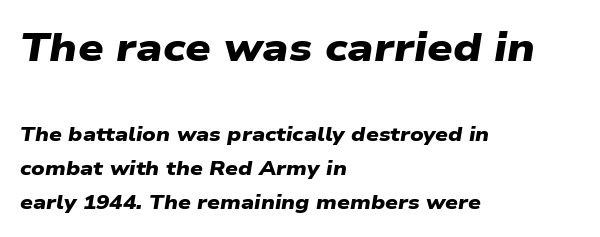
Q: Is the text bold? A: Yes.
Q: Is the typeface a serif or a sans-serif typeface? A: Sans-serif.
Q: Is the text underlined? A: No.
Q: How is the paragraph aligned? A: Left-aligned.
Q: Is the spacing between letters normal or unusually wide? A: Normal.
Q: Is the spacing between lines tight, normal or loose? A: Normal.
Q: Which block of text is set in a larger size, the first (top) or the second (bottom)? A: The first (top) one.
Q: Width (condensed, normal, or wide)? A: Wide.
Q: Stroke contrast? A: Low.
Q: x-height? A: Medium.
Q: Monospaced? A: No.
